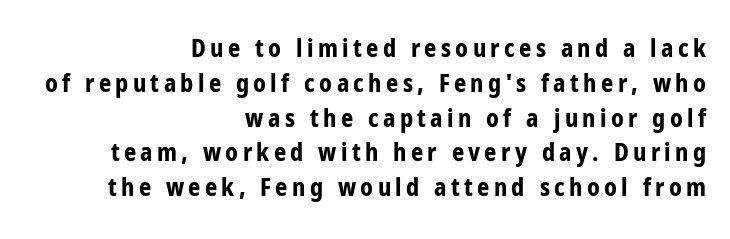
Q: Is the text bold? A: Yes.
Q: Is the text italic (slanted)? A: No, it is upright.
Q: Is the text underlined? A: No.
Q: How is the paragraph aligned? A: Right-aligned.
Q: Is the spacing between lines tight, normal or loose? A: Normal.
